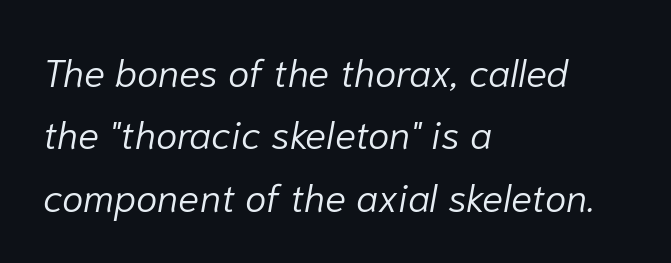
These lines are rendered in a variable-pitch font. Underlining? Definitely not there. Counters stay open thanks to moderate or lighter strokes. Rendered with sloped, italic letterforms.
